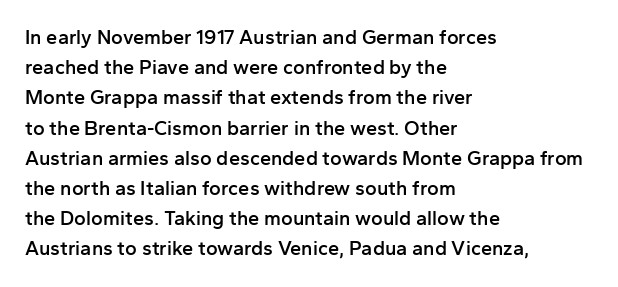
The image shows 20 px text type, upright; set left-aligned, normal line spacing (1.51x), normal letter spacing, not underlined.
